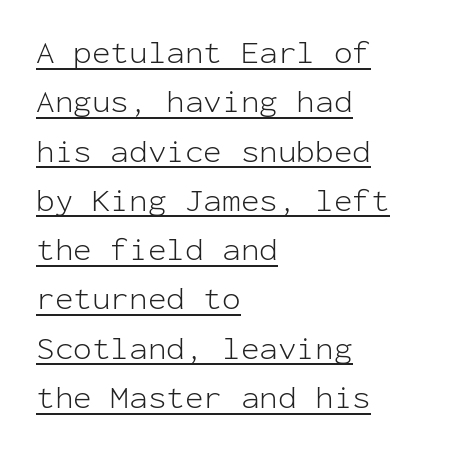
The image shows 31 px light sans-serif type, upright, monospaced; set left-aligned, normal line spacing (1.59x), normal letter spacing, underlined; low stroke contrast and a medium x-height.
